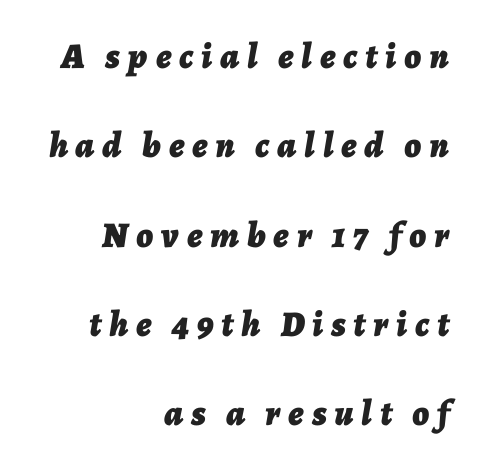
{"italic": "yes", "lean": "right", "slant_degrees": 7, "bold": "yes", "weight": "bold", "width": "normal", "stroke_contrast": "low", "x_height": "medium", "monospaced": "no", "underline": "no", "align": "right", "line_spacing": "loose", "line_spacing_ratio": 2.48, "letter_spacing": "wide", "letter_spacing_em": 0.22, "glyph_px": 36}
